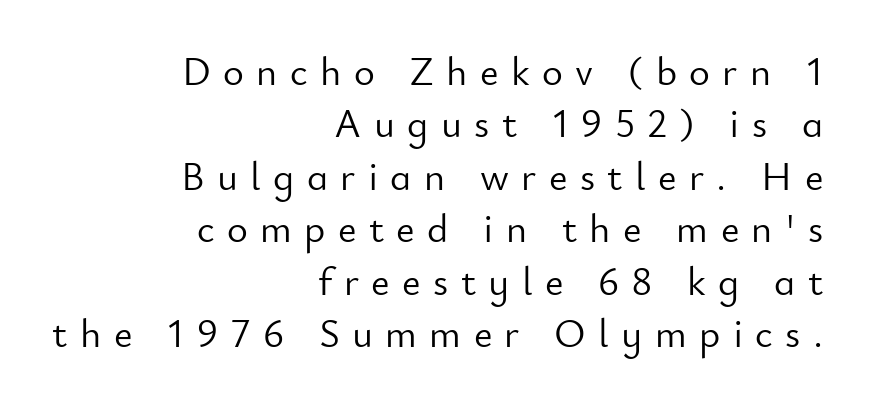
{"serif": "no", "italic": "no", "bold": "no", "weight": "light", "width": "normal", "stroke_contrast": "low", "x_height": "small", "monospaced": "no", "underline": "no", "align": "right", "line_spacing": "normal", "line_spacing_ratio": 1.31, "letter_spacing": "wide", "letter_spacing_em": 0.31, "glyph_px": 40}
